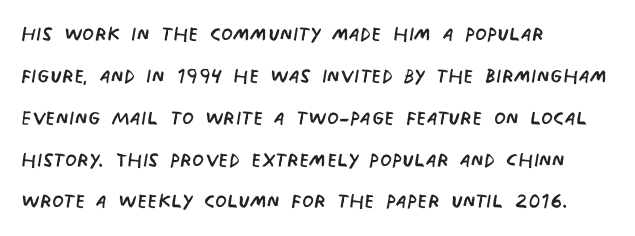
{"bold": "no", "underline": "no", "align": "left", "line_spacing": "normal", "line_spacing_ratio": 1.55, "letter_spacing": "normal", "letter_spacing_em": 0.0, "glyph_px": 27}
